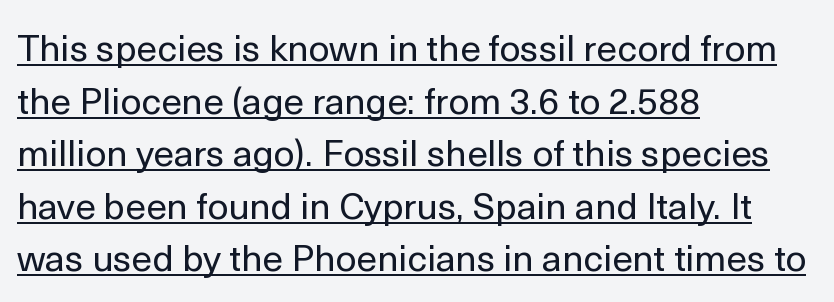
Q: Is the text bold? A: No.
Q: Is the text italic (slanted)? A: No, it is upright.
Q: Is the typeface a serif or a sans-serif typeface? A: Sans-serif.
Q: Is the text underlined? A: Yes.
Q: How is the paragraph aligned? A: Left-aligned.
Q: Is the spacing between letters normal or unusually wide? A: Normal.
Q: Is the spacing between lines tight, normal or loose? A: Normal.
Q: Width (condensed, normal, or wide)? A: Normal.
Q: x-height? A: Medium.
Q: Monospaced? A: No.
